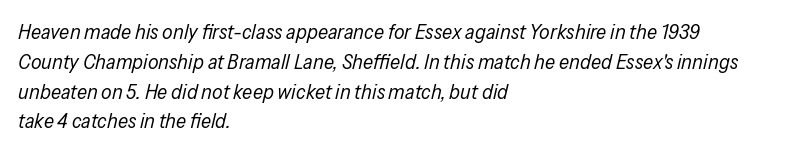
Q: Is the text bold? A: No.
Q: Is the text italic (slanted)? A: Yes, it leans right by about 13 degrees.
Q: Is the text underlined? A: No.
Q: How is the paragraph aligned? A: Left-aligned.
Q: Is the spacing between letters normal or unusually wide? A: Normal.
Q: Is the spacing between lines tight, normal or loose? A: Normal.
